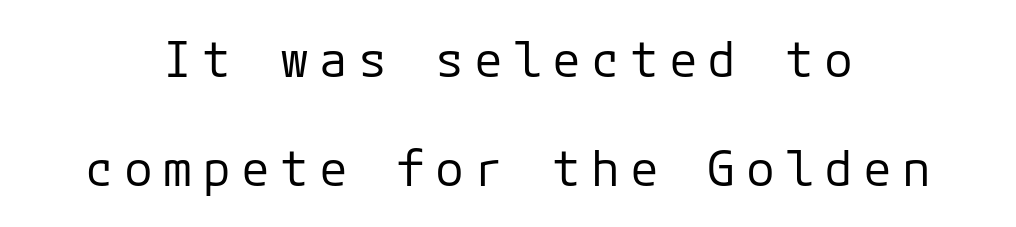
{"serif": "no", "italic": "no", "bold": "no", "weight": "regular", "width": "normal", "stroke_contrast": "low", "x_height": "medium", "underline": "no", "align": "center", "line_spacing": "loose", "line_spacing_ratio": 2.27, "letter_spacing": "wide", "letter_spacing_em": 0.21, "glyph_px": 48}
